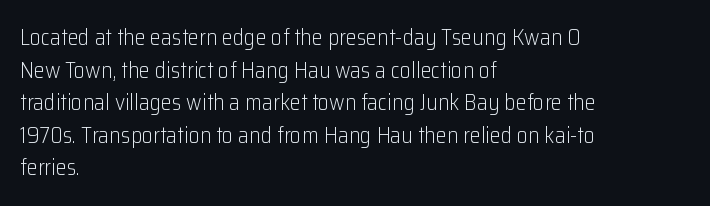
Q: Is the text bold? A: No.
Q: Is the text italic (slanted)? A: No, it is upright.
Q: Is the text underlined? A: No.
Q: How is the paragraph aligned? A: Left-aligned.
Q: Is the spacing between letters normal or unusually wide? A: Normal.
Q: Is the spacing between lines tight, normal or loose? A: Normal.
